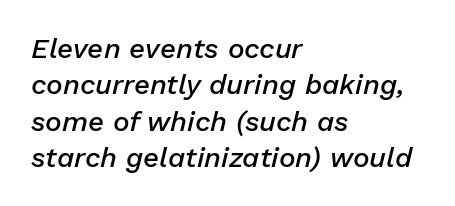
The image shows 28 px semibold type, italic (leaning right); set left-aligned, normal line spacing (1.3x), normal letter spacing, not underlined; low stroke contrast and a medium x-height.
